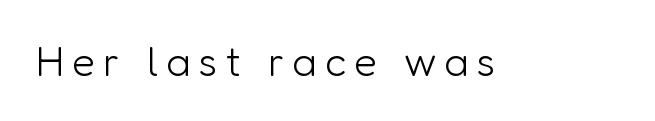
Q: Is the text bold? A: No.
Q: Is the text italic (slanted)? A: No, it is upright.
Q: Is the typeface a serif or a sans-serif typeface? A: Sans-serif.
Q: Is the text underlined? A: No.
Q: Width (condensed, normal, or wide)? A: Normal.
Q: Stroke contrast? A: Low.
Q: x-height? A: Medium.
Q: Monospaced? A: No.
